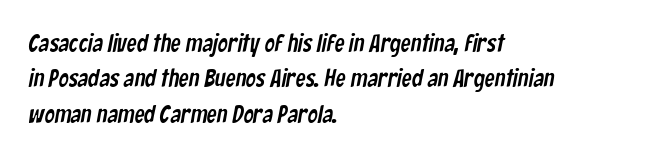
The image shows 25 px text type; set left-aligned, normal line spacing (1.42x), normal letter spacing, not underlined.
